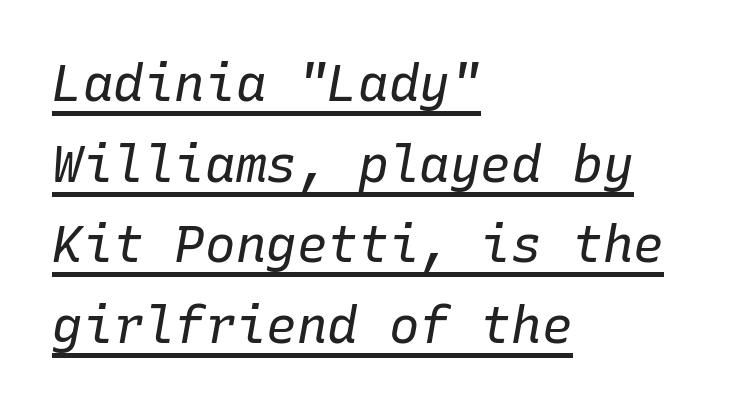
The image shows 51 px regular-weight type, italic (leaning right), monospaced; set left-aligned, normal line spacing (1.58x), normal letter spacing, underlined; low stroke contrast and a medium x-height.
